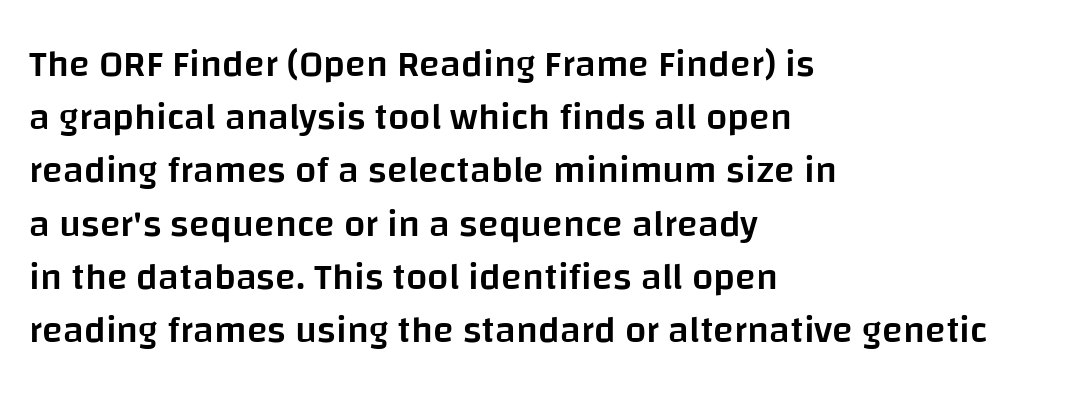
Q: Is the text bold? A: Semi-bold.
Q: Is the text italic (slanted)? A: No, it is upright.
Q: Is the typeface a serif or a sans-serif typeface? A: Sans-serif.
Q: Is the text underlined? A: No.
Q: How is the paragraph aligned? A: Left-aligned.
Q: Is the spacing between letters normal or unusually wide? A: Normal.
Q: Is the spacing between lines tight, normal or loose? A: Normal.
Q: Width (condensed, normal, or wide)? A: Normal.
Q: Stroke contrast? A: Low.
Q: x-height? A: Large.
Q: Monospaced? A: No.
